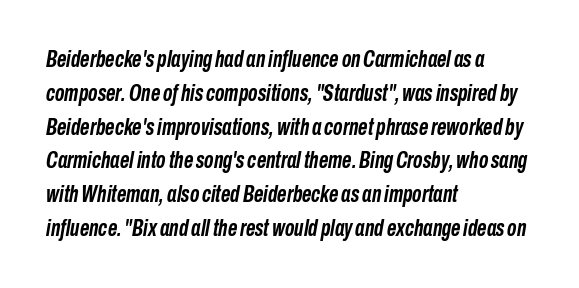
{"italic": "yes", "lean": "right", "slant_degrees": 10, "bold": "yes", "underline": "no", "align": "left", "line_spacing": "normal", "line_spacing_ratio": 1.47, "letter_spacing": "normal", "letter_spacing_em": 0.0, "glyph_px": 23}
